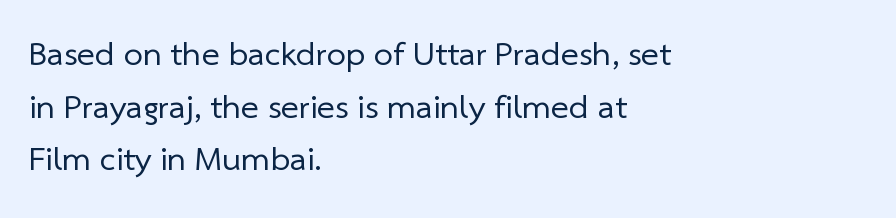
The image shows 34 px regular-weight sans-serif type; set left-aligned, normal line spacing (1.55x), normal letter spacing, not underlined; low stroke contrast and a medium x-height.
